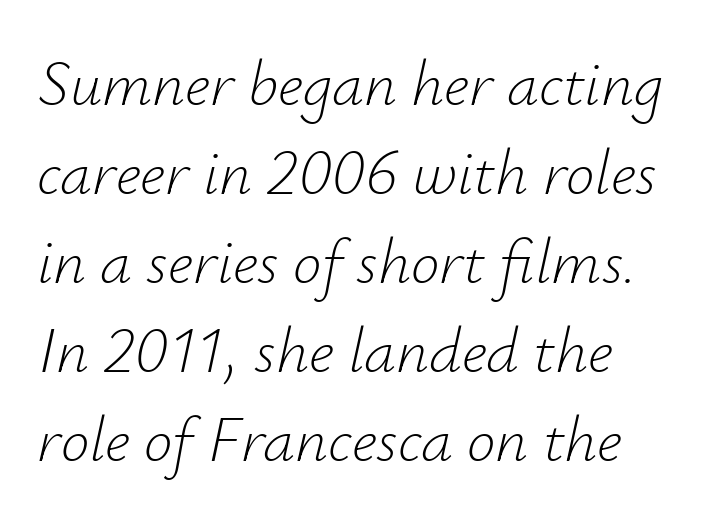
The typography opts for an oblique posture over an upright one. The words here are not underlined. Does the copy run flush right? No — it runs flush left. The letters look calm and open, with moderate or lighter stems. The space between consecutive lines is moderate.
